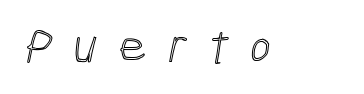
The letters advance in unequal steps, a hallmark of proportional type. A typesetter would call this heavily tracked-out type. Quick note: underline off.
